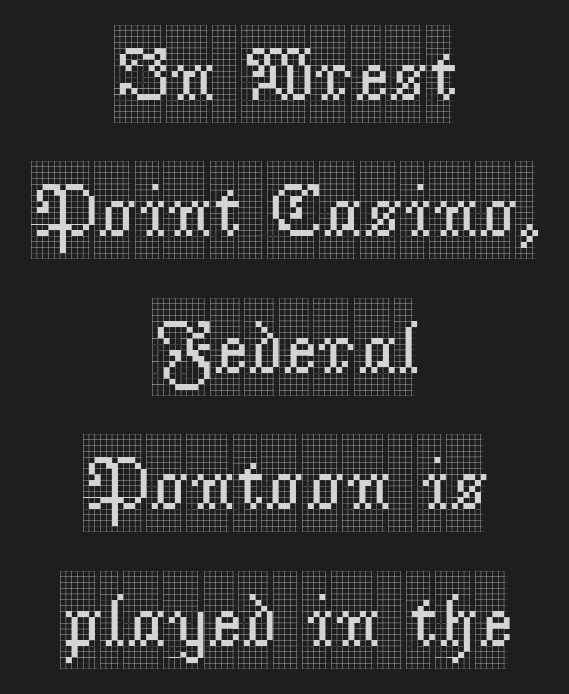
{"serif": "yes", "italic": "no", "width": "condensed", "x_height": "large", "monospaced": "no", "underline": "no", "align": "center", "line_spacing_ratio": 1.82, "letter_spacing": "normal", "letter_spacing_em": 0.0, "glyph_px": 75}
